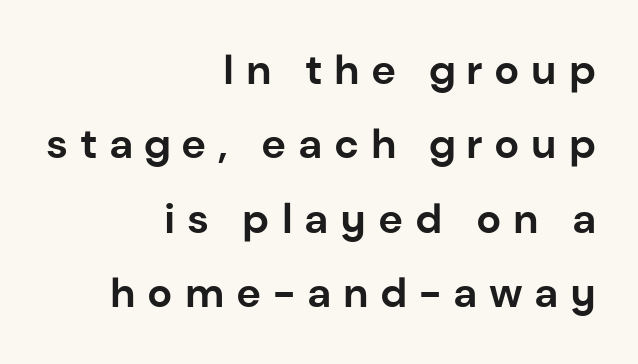
The image shows 42 px bold sans-serif type, upright; set right-aligned, line spacing 1.77x, unusually wide letter spacing (+0.28 em), not underlined; low stroke contrast and a medium x-height.
